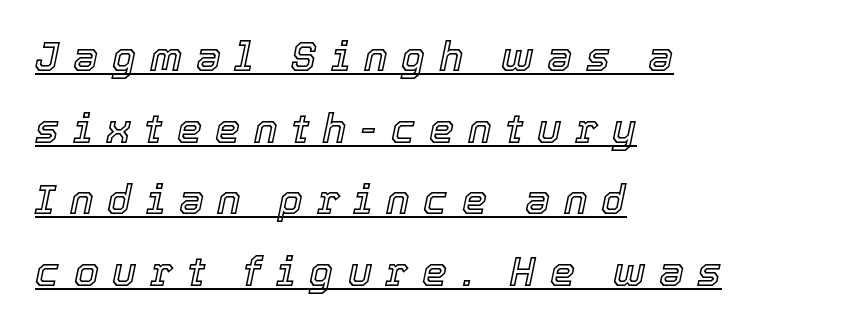
{"italic": "yes", "lean": "right", "slant_degrees": 12, "width": "normal", "x_height": "medium", "monospaced": "no", "underline": "yes", "align": "left", "line_spacing_ratio": 1.79, "letter_spacing": "wide", "letter_spacing_em": 0.34, "glyph_px": 40}
